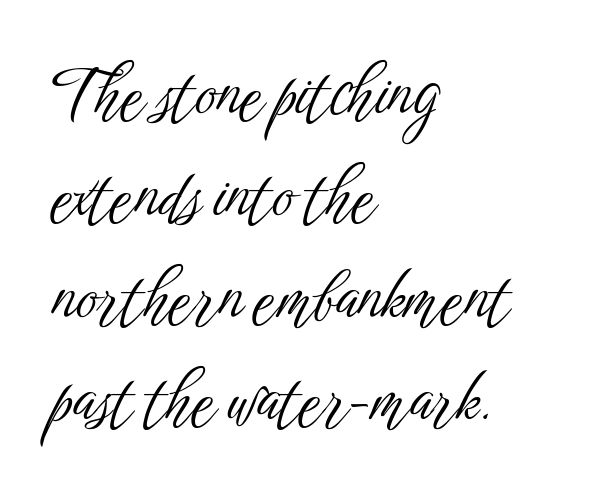
The image shows 65 px light, condensed sans-serif type; set left-aligned, normal line spacing (1.57x), normal letter spacing, not underlined; low stroke contrast and a medium x-height.
